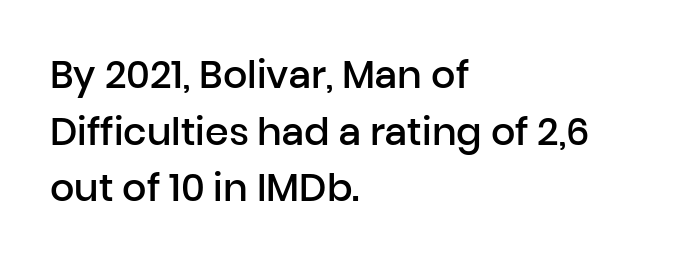
{"serif": "no", "italic": "no", "bold": "semi", "weight": "semibold", "width": "normal", "stroke_contrast": "low", "x_height": "medium", "monospaced": "no", "underline": "no", "align": "left", "line_spacing": "normal", "line_spacing_ratio": 1.49, "letter_spacing": "normal", "letter_spacing_em": 0.0, "glyph_px": 38}
